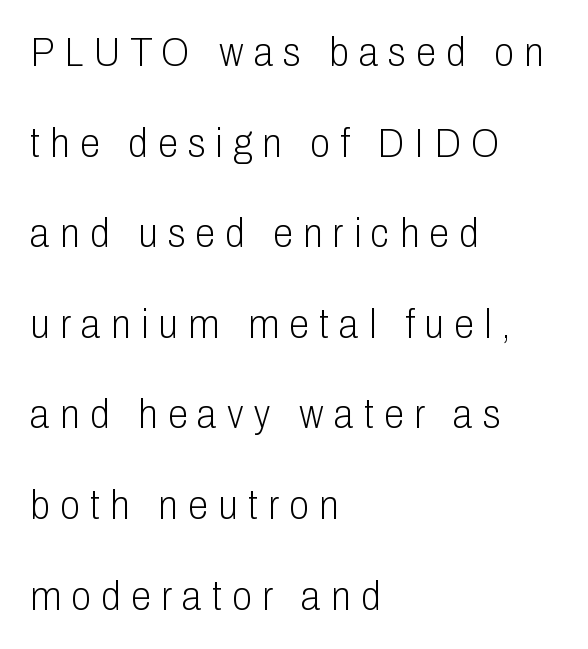
{"serif": "no", "italic": "no", "bold": "no", "weight": "light", "width": "condensed", "stroke_contrast": "low", "x_height": "medium", "monospaced": "no", "underline": "no", "align": "left", "line_spacing": "loose", "line_spacing_ratio": 2.21, "letter_spacing": "wide", "letter_spacing_em": 0.25, "glyph_px": 41}
